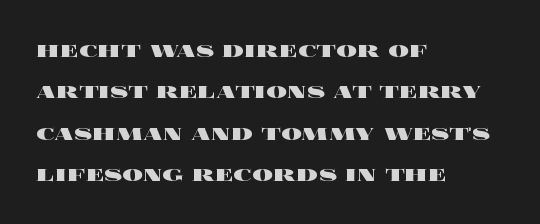
Q: Is the text bold? A: Yes.
Q: Is the text italic (slanted)? A: No, it is upright.
Q: Is the text underlined? A: No.
Q: How is the paragraph aligned? A: Left-aligned.
Q: Is the spacing between letters normal or unusually wide? A: Normal.
Q: Is the spacing between lines tight, normal or loose? A: Normal.
